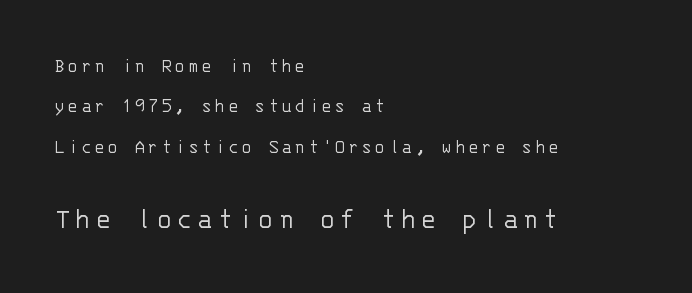
Q: Is the text bold? A: No.
Q: Is the text italic (slanted)? A: No, it is upright.
Q: Is the typeface a serif or a sans-serif typeface? A: Sans-serif.
Q: Is the text underlined? A: No.
Q: How is the paragraph aligned? A: Left-aligned.
Q: Is the spacing between lines tight, normal or loose? A: Loose.
Q: Which block of text is set in a larger size, the first (top) or the second (bottom)? A: The second (bottom) one.
Q: Width (condensed, normal, or wide)? A: Normal.
Q: Stroke contrast? A: Low.
Q: x-height? A: Large.
Q: Monospaced? A: Yes.
